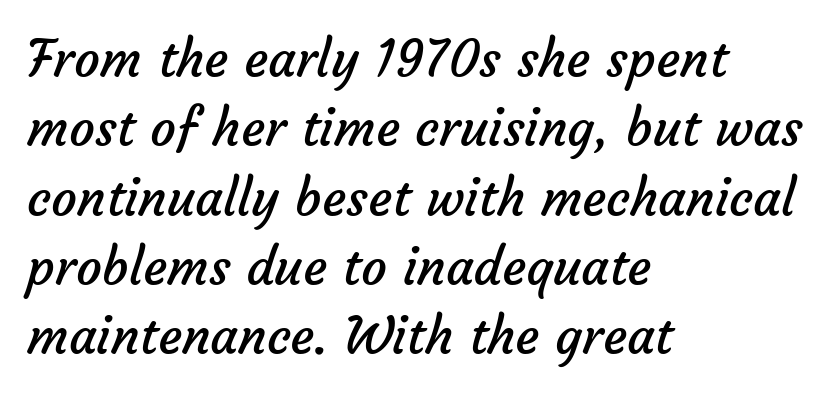
{"serif": "no", "bold": "no", "weight": "regular", "width": "normal", "stroke_contrast": "low", "x_height": "medium", "monospaced": "no", "underline": "no", "align": "left", "line_spacing": "normal", "line_spacing_ratio": 1.36, "letter_spacing": "normal", "letter_spacing_em": 0.0, "glyph_px": 51}
